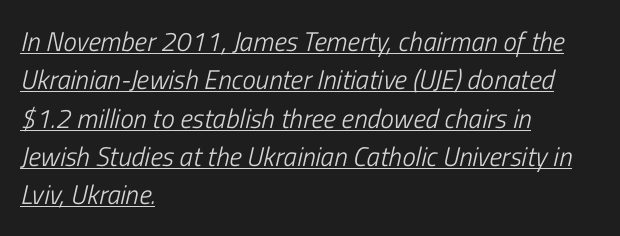
The typesetter has applied underlining to the passage shown. The strokes carry an ordinary text weight at most. The text block is weighted toward the left margin, trailing off unevenly rightward. Is the type slanted? Yes — the strokes lean at a clear angle.
